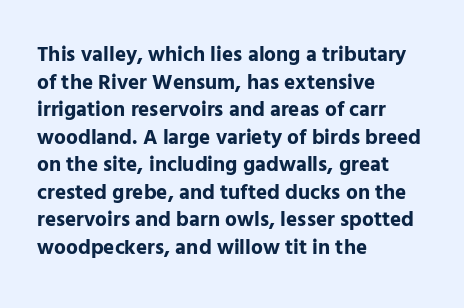
{"italic": "no", "bold": "yes", "underline": "no", "align": "left", "line_spacing": "normal", "line_spacing_ratio": 1.31, "letter_spacing": "normal", "letter_spacing_em": 0.0, "glyph_px": 21}
